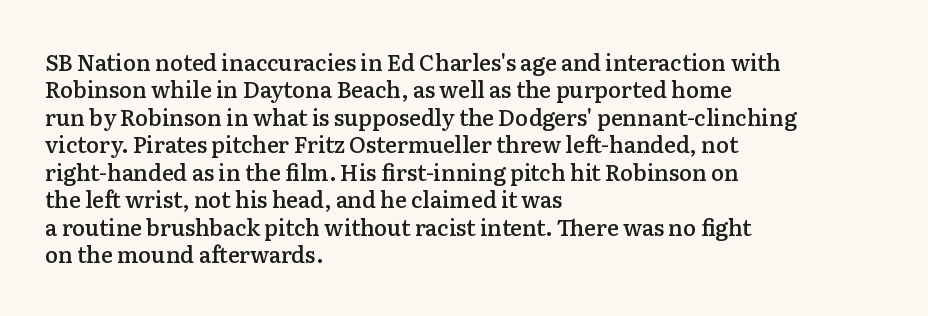
The image shows 22 px text type, upright; set left-aligned, normal line spacing (1.25x), normal letter spacing, not underlined.
